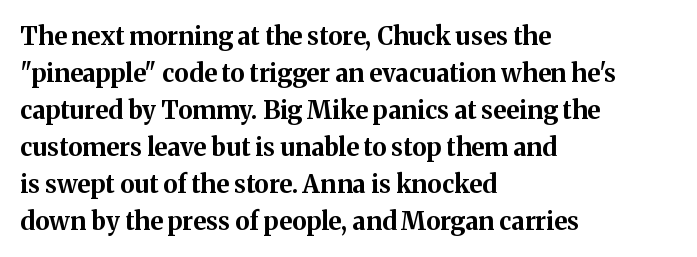
{"italic": "no", "bold": "yes", "underline": "no", "align": "left", "line_spacing": "normal", "line_spacing_ratio": 1.48, "letter_spacing": "normal", "letter_spacing_em": 0.0, "glyph_px": 25}
